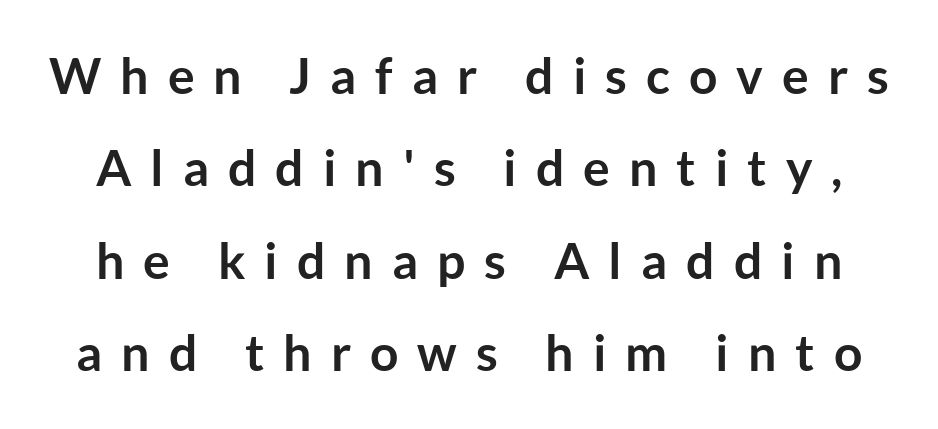
Q: Is the text bold? A: Yes.
Q: Is the text italic (slanted)? A: No, it is upright.
Q: Is the typeface a serif or a sans-serif typeface? A: Sans-serif.
Q: Is the text underlined? A: No.
Q: Is the spacing between letters normal or unusually wide? A: Unusually wide.
Q: Width (condensed, normal, or wide)? A: Normal.
Q: Stroke contrast? A: Low.
Q: x-height? A: Medium.
Q: Monospaced? A: No.
